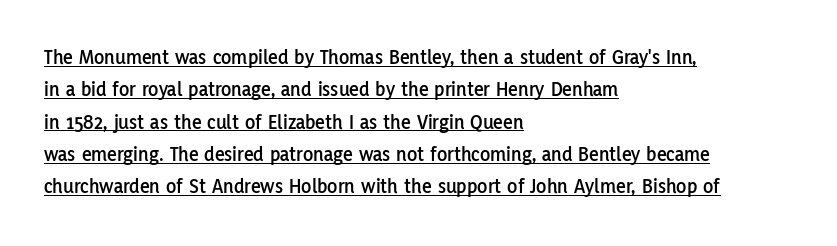
{"italic": "no", "underline": "yes", "align": "left", "line_spacing": "normal", "line_spacing_ratio": 1.54, "letter_spacing": "normal", "letter_spacing_em": 0.0, "glyph_px": 21}
